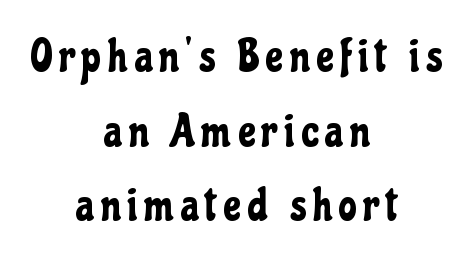
Character widths vary here, with narrow letters taking less room than wide ones. Ascenders rise straight up at ninety degrees. In CSS terms this would be text-align: center. Serif or sans? Sans — the stroke terminals are bare.
